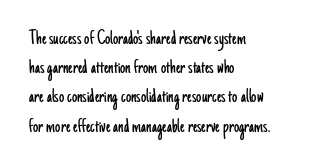
Q: Is the text bold? A: No.
Q: Is the text italic (slanted)? A: No, it is upright.
Q: Is the text underlined? A: No.
Q: How is the paragraph aligned? A: Left-aligned.
Q: Is the spacing between letters normal or unusually wide? A: Normal.
Q: Is the spacing between lines tight, normal or loose? A: Normal.
